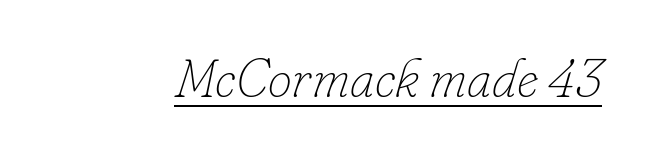
Varying glyph widths throughout — classic text-font behaviour. The weight would be labelled regular, book, light, or lighter still. Like a heading marked for emphasis, these lines bear an underscore. Compared with typical body copy, the letter spacing here is the same. In terms of posture, this sample is oblique.
